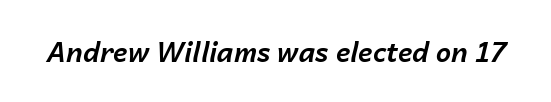
Q: Is the text bold? A: Yes.
Q: Is the text italic (slanted)? A: Yes, it leans right by about 14 degrees.
Q: Is the text underlined? A: No.
Q: Is the spacing between letters normal or unusually wide? A: Normal.
